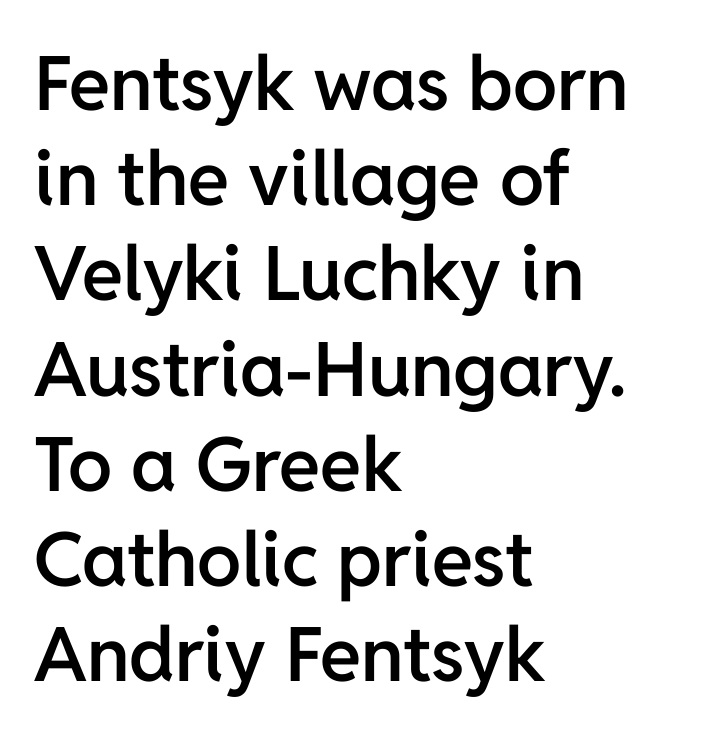
The image shows 75 px semibold sans-serif type, upright; set left-aligned, normal line spacing (1.27x), normal letter spacing, not underlined; low stroke contrast and a medium x-height.
